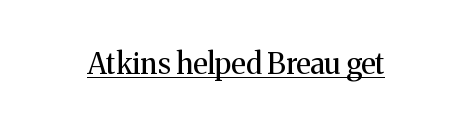
The image shows 29 px regular-weight serif type, upright; set normal letter spacing, underlined; medium stroke contrast and a medium x-height.
